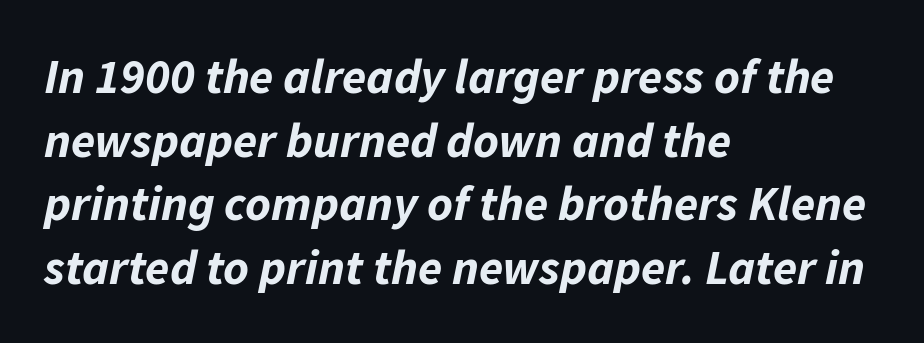
Caption: standard tracking, unaltered. Pretty heavy lettering here — definitely bold. The letters advance in unequal steps, a hallmark of proportional type. Every character sits at an angle, as italics do.
